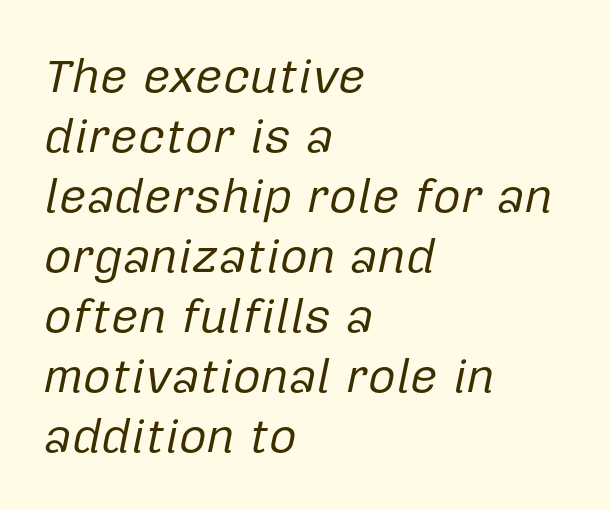
{"italic": "yes", "lean": "right", "slant_degrees": 12, "bold": "no", "weight": "regular", "width": "normal", "stroke_contrast": "low", "x_height": "medium", "monospaced": "no", "underline": "no", "align": "left", "line_spacing": "normal", "line_spacing_ratio": 1.25, "letter_spacing": "normal", "letter_spacing_em": 0.0, "glyph_px": 48}
